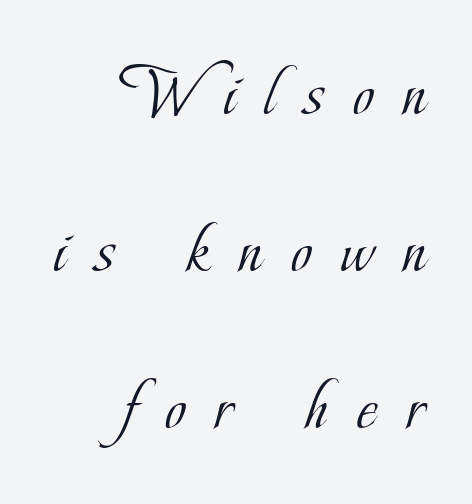
Q: Is the text bold? A: No.
Q: Is the text italic (slanted)? A: Yes.
Q: Is the typeface a serif or a sans-serif typeface? A: Serif.
Q: Is the text underlined? A: No.
Q: How is the paragraph aligned? A: Right-aligned.
Q: Is the spacing between letters normal or unusually wide? A: Unusually wide.
Q: Is the spacing between lines tight, normal or loose? A: Loose.
Q: Width (condensed, normal, or wide)? A: Condensed.
Q: Stroke contrast? A: Low.
Q: x-height? A: Small.
Q: Monospaced? A: No.
